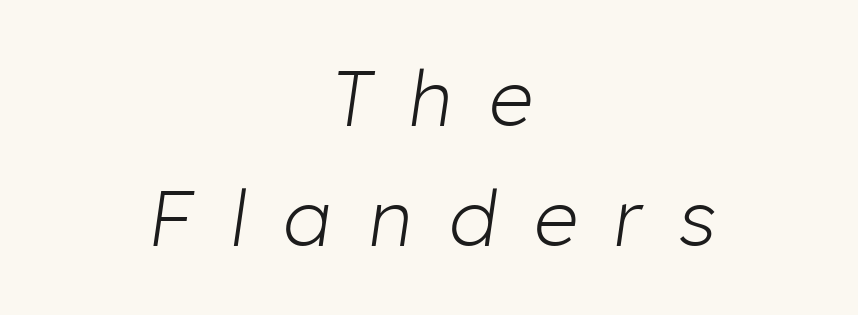
The letterforms stand isolated, each surrounded by extra space. One-word summary of the alignment: center. A normal amount of white space separates one row of letters from the next. The foot of each line stays bare and open.
